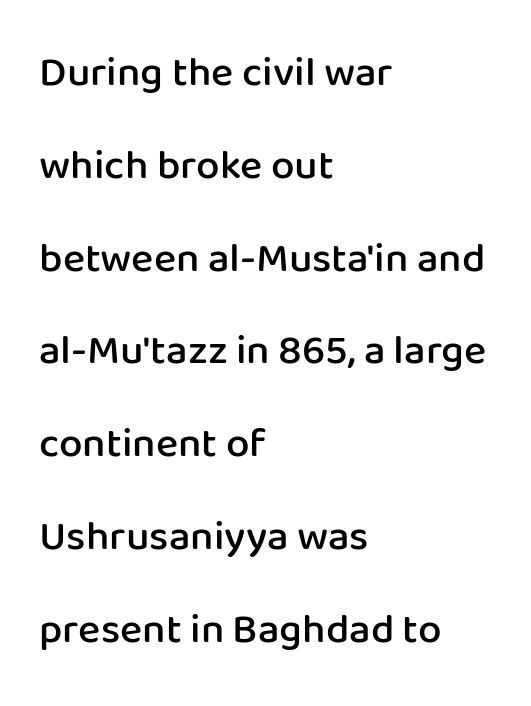
The image shows 42 px semibold sans-serif type, upright; set left-aligned, loose line spacing (2.21x), normal letter spacing, not underlined; low stroke contrast and a medium x-height.
